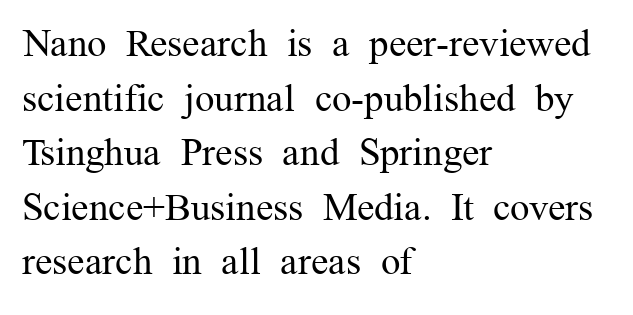
{"serif": "yes", "italic": "no", "bold": "no", "weight": "regular", "width": "normal", "stroke_contrast": "medium", "x_height": "medium", "monospaced": "no", "underline": "no", "align": "left", "line_spacing": "normal", "line_spacing_ratio": 1.4, "letter_spacing": "normal", "letter_spacing_em": 0.0, "glyph_px": 39}
